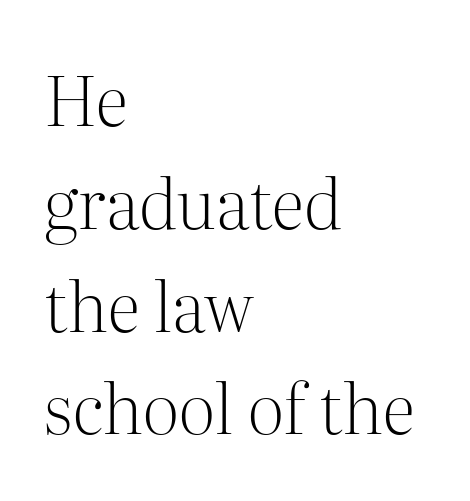
{"serif": "yes", "italic": "no", "bold": "no", "weight": "light", "width": "normal", "stroke_contrast": "medium", "x_height": "medium", "monospaced": "no", "underline": "no", "align": "left", "line_spacing": "normal", "line_spacing_ratio": 1.49, "letter_spacing": "normal", "letter_spacing_em": 0.0, "glyph_px": 69}
